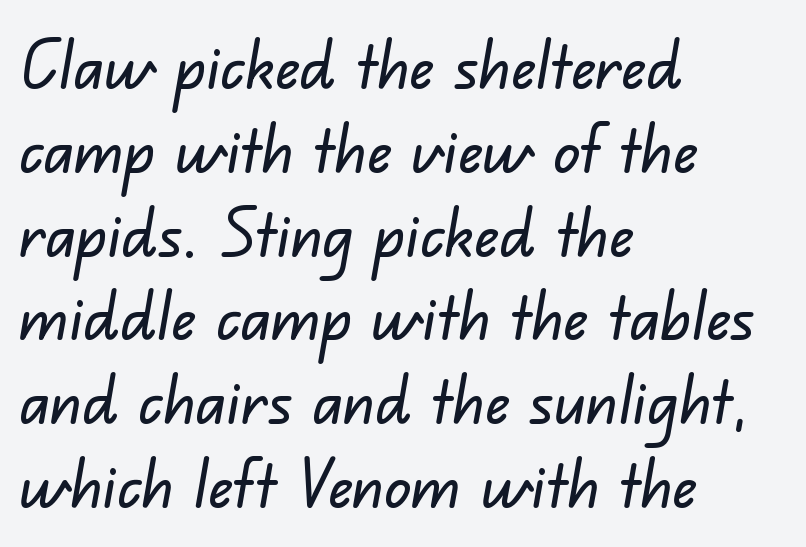
Letters rest on an invisible, unmarked baseline. Every row of glyphs begins at an identical x-position on the left. Nope, no serifs anywhere on these letters. Reading down the column, the eye jumps a familiar distance to each next line. Looks like regular typesetting: each glyph gets only the width it needs.
